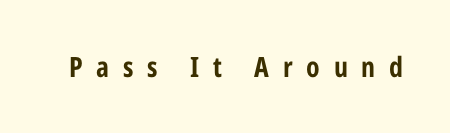
The image shows 28 px bold, condensed sans-serif type, upright; set unusually wide letter spacing (+0.49 em), not underlined; low stroke contrast and a medium x-height.
